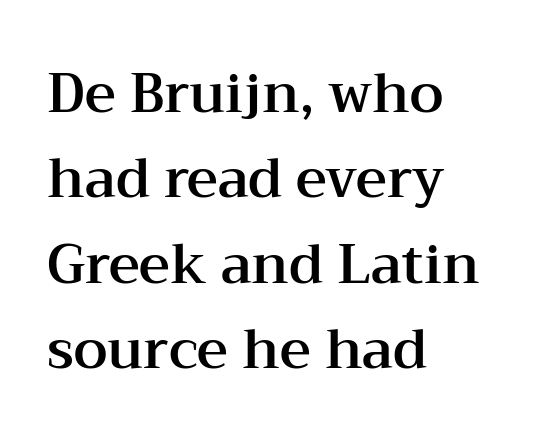
The image shows 54 px wide serif type, upright; set left-aligned, normal line spacing (1.58x), normal letter spacing, not underlined; medium stroke contrast and a medium x-height.
